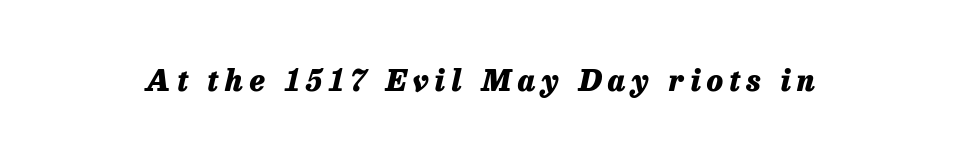
The image shows 30 px heavy type, italic (leaning right); set unusually wide letter spacing (+0.21 em), not underlined; low stroke contrast and a medium x-height.
